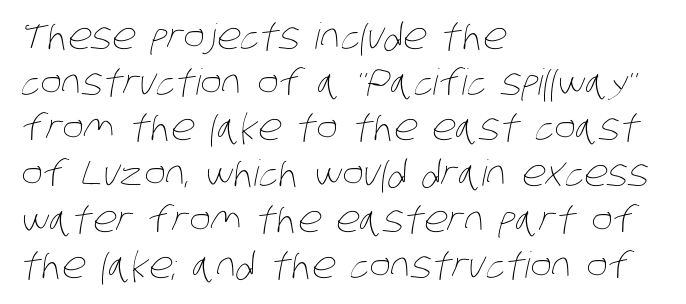
{"bold": "no", "weight": "thin", "width": "condensed", "stroke_contrast": "low", "x_height": "large", "monospaced": "no", "underline": "no", "align": "left", "line_spacing": "normal", "line_spacing_ratio": 1.27, "letter_spacing": "normal", "letter_spacing_em": 0.0, "glyph_px": 36}
